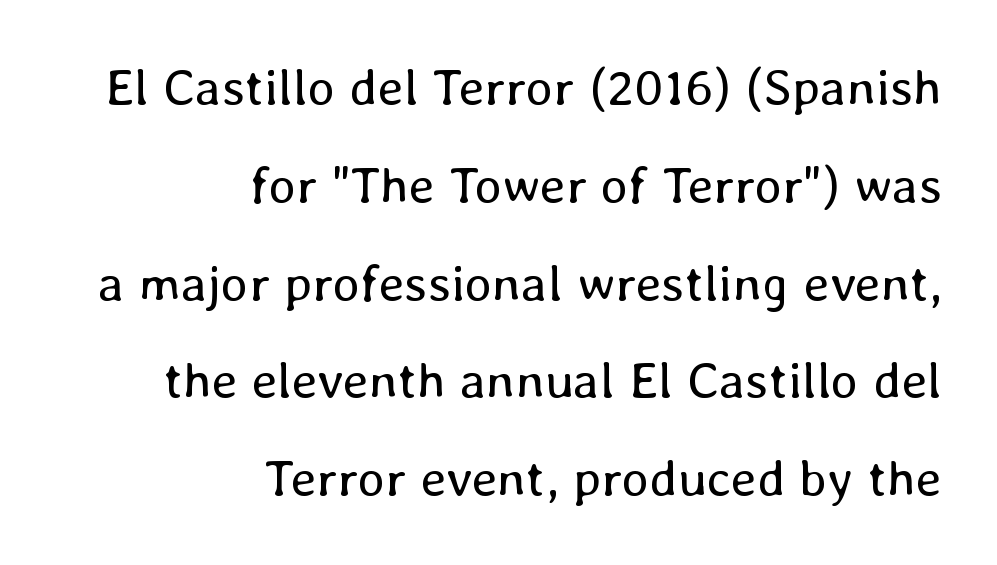
{"italic": "no", "bold": "no", "weight": "regular", "width": "normal", "stroke_contrast": "low", "x_height": "medium", "monospaced": "no", "underline": "no", "align": "right", "line_spacing_ratio": 1.88, "letter_spacing": "normal", "letter_spacing_em": 0.0, "glyph_px": 52}
